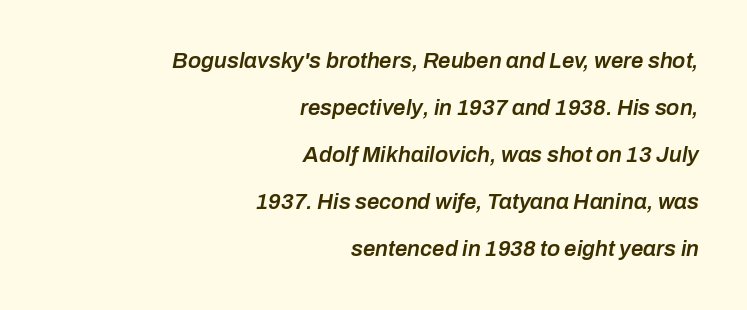
This sample uses plain, unmodified letter spacing. The designer dialed line spacing up above the default. Does the copy run flush right? Yes — the right margin is perfectly even. The words here are not underlined. A typesetter would mark this as italic. These lines carry some extra weight — a demibold, not a full bold.
